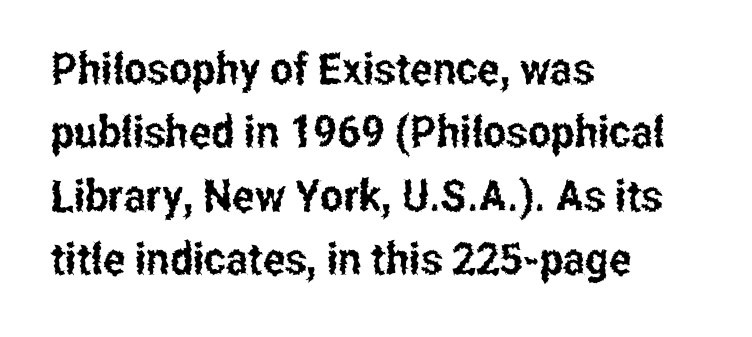
The image shows 44 px condensed sans-serif type, upright; set left-aligned, normal line spacing (1.44x), normal letter spacing, not underlined; low stroke contrast and a medium x-height.
